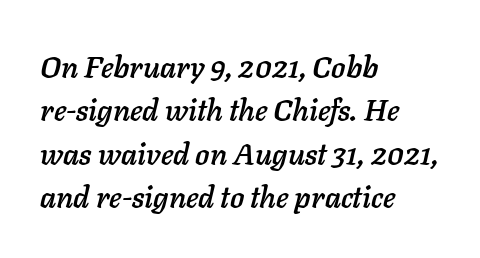
This sample uses plain, unmodified letter spacing. Note the varied advance widths — an 'i' is clearly narrower than an 'm'. Plain, unruled lines of type. Typeset ragged right — the left edge is the straight one. The typography opts for an oblique posture over an upright one.
